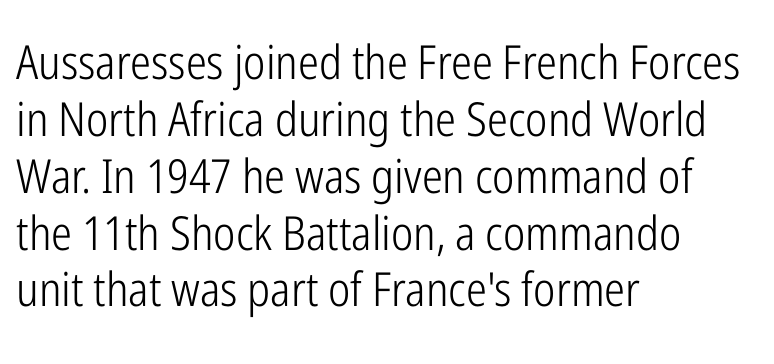
The image shows 47 px light, condensed sans-serif type, upright; set left-aligned, line spacing 1.21x, normal letter spacing, not underlined; low stroke contrast and a medium x-height.
